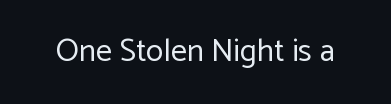
The image shows 32 px regular-weight sans-serif type, upright; set normal letter spacing, not underlined; low stroke contrast and a medium x-height.
